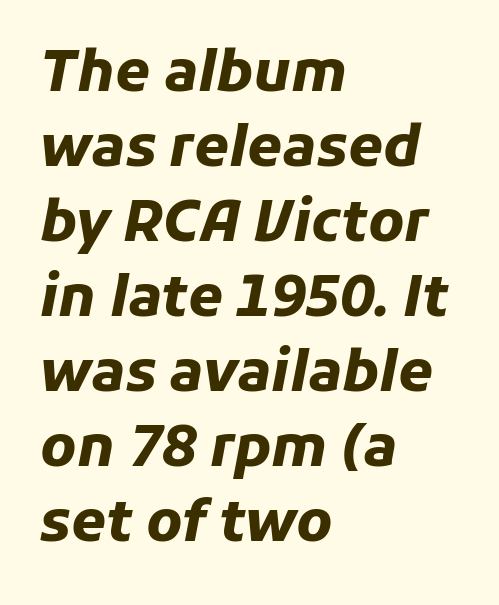
{"italic": "yes", "lean": "right", "slant_degrees": 11, "bold": "yes", "weight": "heavy", "width": "normal", "stroke_contrast": "low", "x_height": "medium", "monospaced": "no", "underline": "no", "align": "left", "line_spacing": "normal", "line_spacing_ratio": 1.34, "letter_spacing": "normal", "letter_spacing_em": 0.0, "glyph_px": 56}
